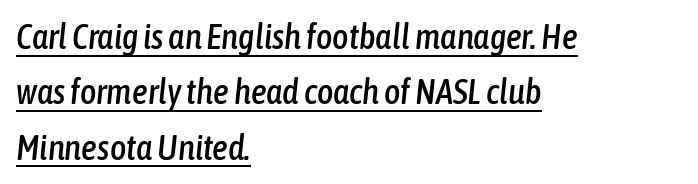
The image shows 35 px condensed type, italic (leaning right); set left-aligned, normal line spacing (1.58x), normal letter spacing, underlined; low stroke contrast and a medium x-height.
